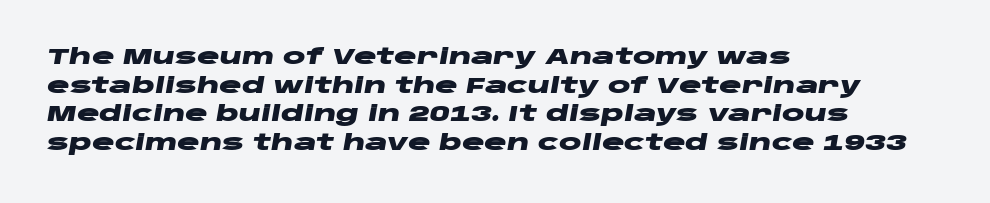
{"italic": "yes", "lean": "right", "slant_degrees": 10, "bold": "yes", "underline": "no", "align": "left", "line_spacing": "normal", "line_spacing_ratio": 1.36, "letter_spacing": "normal", "letter_spacing_em": 0.0, "glyph_px": 21}
